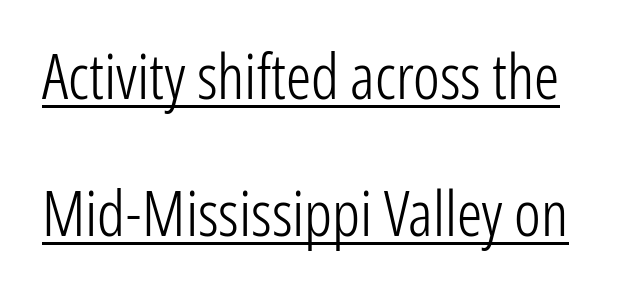
Q: Is the text bold? A: No.
Q: Is the text italic (slanted)? A: No, it is upright.
Q: Is the typeface a serif or a sans-serif typeface? A: Sans-serif.
Q: Is the text underlined? A: Yes.
Q: Is the spacing between letters normal or unusually wide? A: Normal.
Q: Is the spacing between lines tight, normal or loose? A: Loose.
Q: Width (condensed, normal, or wide)? A: Condensed.
Q: Stroke contrast? A: Low.
Q: x-height? A: Medium.
Q: Monospaced? A: No.
